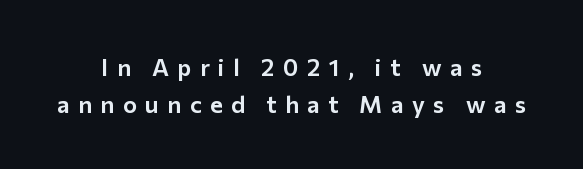
Q: Is the text italic (slanted)? A: No, it is upright.
Q: Is the text underlined? A: No.
Q: How is the paragraph aligned? A: Centered.
Q: Is the spacing between letters normal or unusually wide? A: Unusually wide.
Q: Is the spacing between lines tight, normal or loose? A: Normal.
